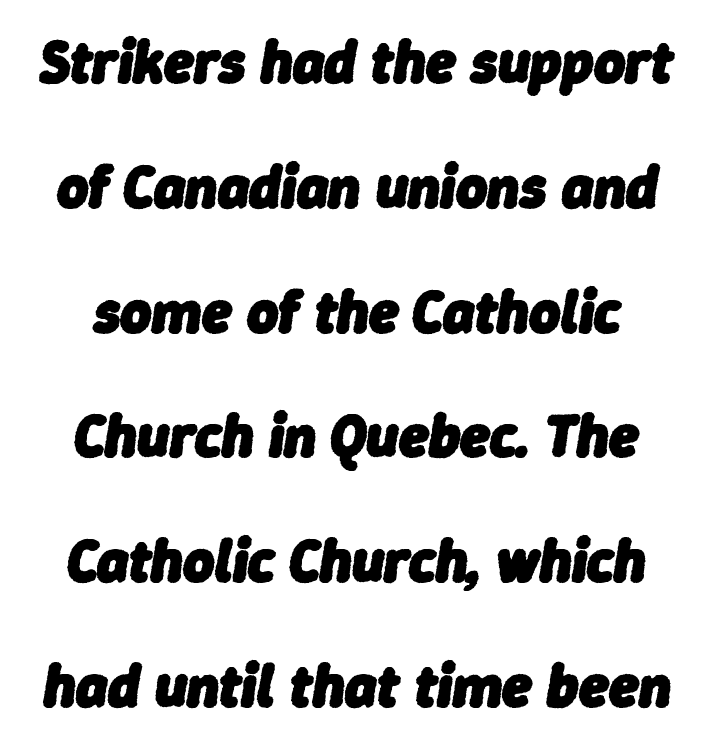
{"italic": "yes", "lean": "right", "slant_degrees": 9, "bold": "yes", "weight": "heavy", "width": "normal", "stroke_contrast": "low", "x_height": "medium", "monospaced": "no", "underline": "no", "align": "center", "line_spacing": "loose", "line_spacing_ratio": 2.08, "letter_spacing": "normal", "letter_spacing_em": 0.0, "glyph_px": 60}
